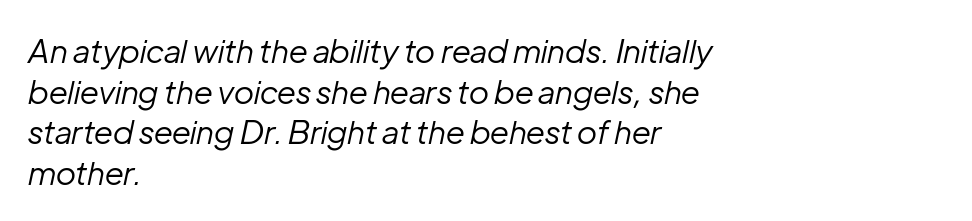
{"italic": "yes", "lean": "right", "slant_degrees": 12, "bold": "no", "weight": "regular", "width": "normal", "stroke_contrast": "low", "x_height": "medium", "monospaced": "no", "underline": "no", "align": "left", "line_spacing": "normal", "line_spacing_ratio": 1.27, "letter_spacing": "normal", "letter_spacing_em": 0.0, "glyph_px": 32}
